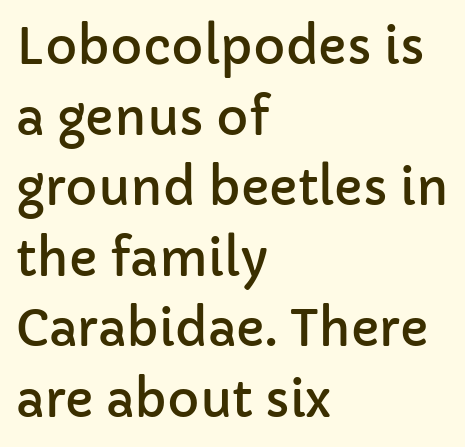
{"serif": "no", "italic": "no", "width": "normal", "stroke_contrast": "low", "x_height": "medium", "monospaced": "no", "underline": "no", "align": "left", "line_spacing": "normal", "line_spacing_ratio": 1.44, "letter_spacing": "normal", "letter_spacing_em": 0.0, "glyph_px": 49}
